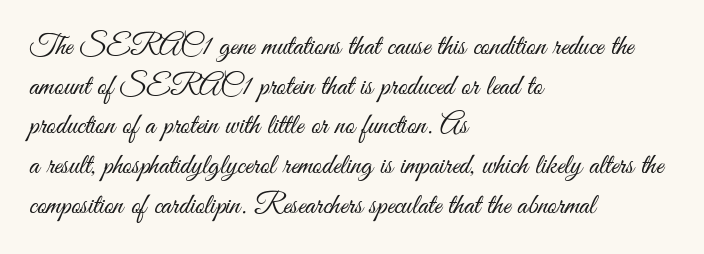
The image shows 29 px light, condensed sans-serif type; set left-aligned, normal line spacing (1.37x), normal letter spacing, not underlined; medium stroke contrast and a small x-height.
